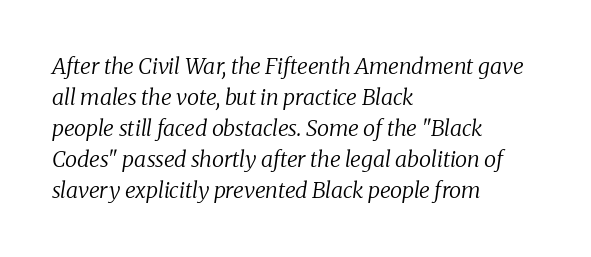
Q: Is the text bold? A: No.
Q: Is the text italic (slanted)? A: Yes, it leans right by about 8 degrees.
Q: Is the text underlined? A: No.
Q: How is the paragraph aligned? A: Left-aligned.
Q: Is the spacing between letters normal or unusually wide? A: Normal.
Q: Is the spacing between lines tight, normal or loose? A: Normal.
